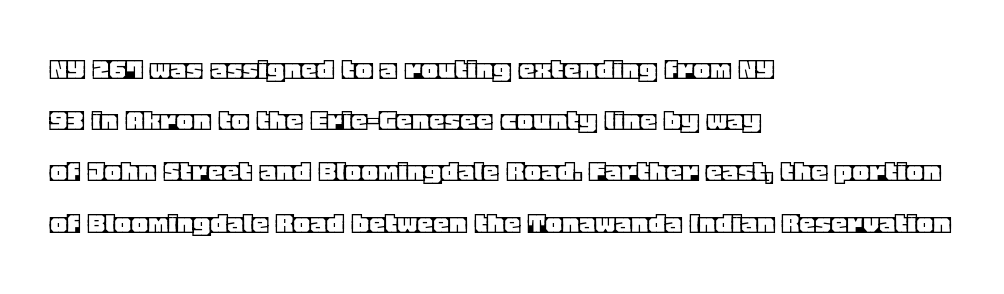
Q: Is the text italic (slanted)? A: No, it is upright.
Q: Is the text underlined? A: No.
Q: How is the paragraph aligned? A: Left-aligned.
Q: Is the spacing between letters normal or unusually wide? A: Normal.
Q: Is the spacing between lines tight, normal or loose? A: Normal.
Q: Width (condensed, normal, or wide)? A: Normal.
Q: x-height? A: Large.
Q: Monospaced? A: No.
